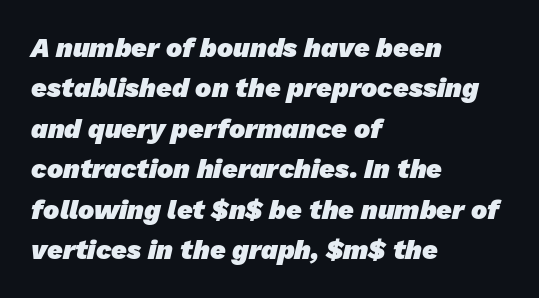
Characters follow at the spacing the type designer built in. The glyphs have the mass of a bold cut. Compared with typical paragraphs, the rows here are spaced about the same. Letters rest on an invisible, unmarked baseline. Short and long lines alike share a common starting point at left.
